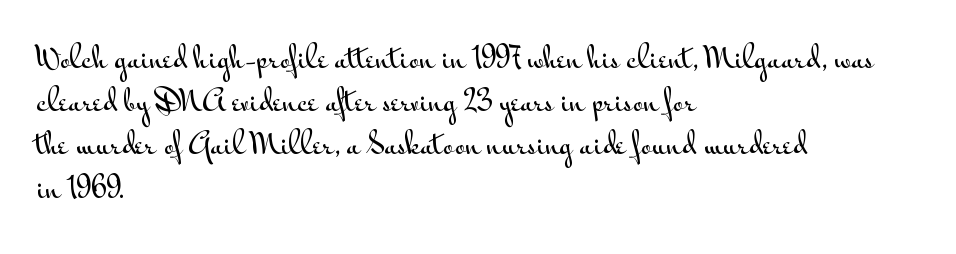
Q: Is the typeface a serif or a sans-serif typeface? A: Sans-serif.
Q: Is the text underlined? A: No.
Q: How is the paragraph aligned? A: Left-aligned.
Q: Is the spacing between letters normal or unusually wide? A: Normal.
Q: Is the spacing between lines tight, normal or loose? A: Normal.
Q: Width (condensed, normal, or wide)? A: Wide.
Q: Stroke contrast? A: Medium.
Q: x-height? A: Small.
Q: Monospaced? A: No.
